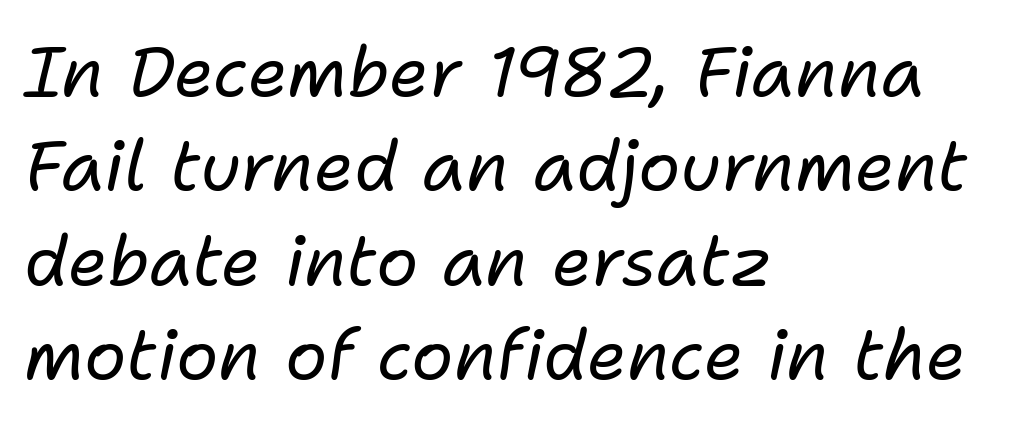
Q: Is the text bold? A: No.
Q: Is the text italic (slanted)? A: Yes, it leans right by about 11 degrees.
Q: Is the text underlined? A: No.
Q: How is the paragraph aligned? A: Left-aligned.
Q: Is the spacing between letters normal or unusually wide? A: Normal.
Q: Is the spacing between lines tight, normal or loose? A: Normal.
Q: Width (condensed, normal, or wide)? A: Normal.
Q: Stroke contrast? A: Low.
Q: x-height? A: Medium.
Q: Monospaced? A: No.
